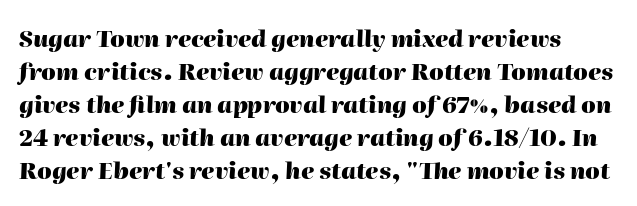
The image shows 23 px bold type, italic (leaning right); set normal line spacing (1.43x), normal letter spacing, not underlined.
